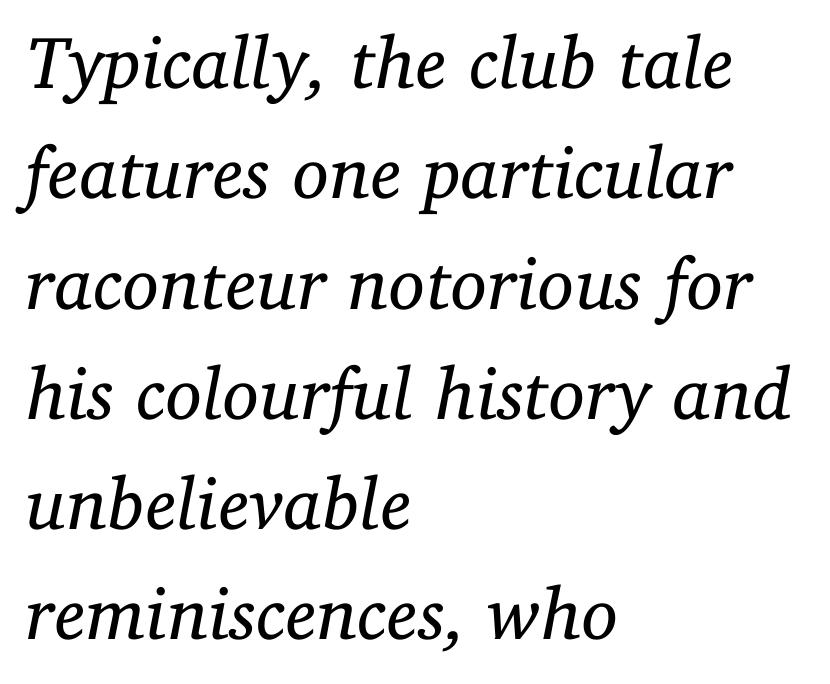
Default kerning and tracking; the words read as compact shapes. Counters stay open thanks to moderate or lighter strokes. The text carries the slant typical of an italic or oblique font. In terms of letterform style, serifs are clearly present.
